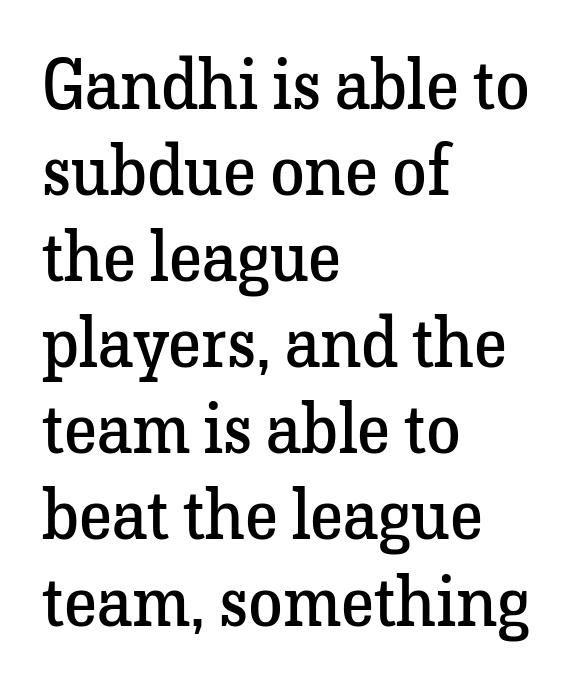
The image shows 70 px regular-weight serif type, upright; set left-aligned, line spacing 1.23x, normal letter spacing, not underlined; low stroke contrast and a medium x-height.
